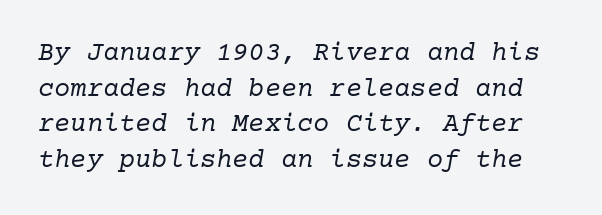
Q: Is the text bold? A: No.
Q: Is the text italic (slanted)? A: Yes, it leans right by about 10 degrees.
Q: Is the text underlined? A: No.
Q: Is the spacing between letters normal or unusually wide? A: Normal.
Q: Is the spacing between lines tight, normal or loose? A: Normal.
